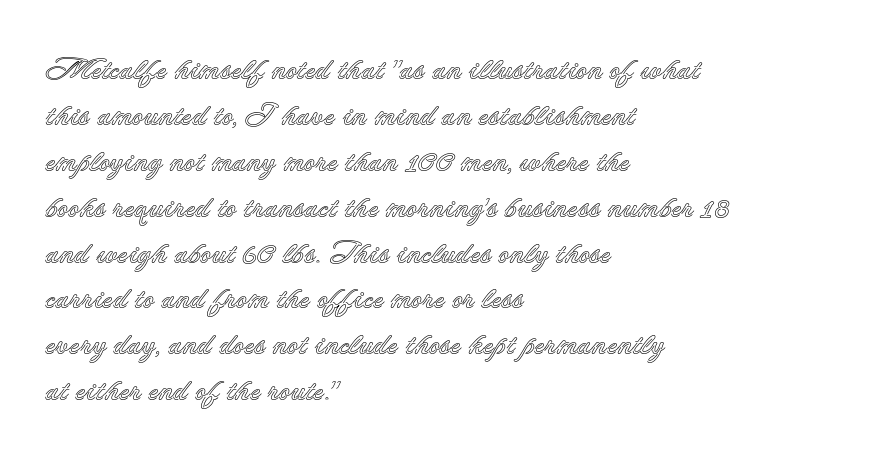
Q: Is the text italic (slanted)? A: Yes.
Q: Is the text underlined? A: No.
Q: How is the paragraph aligned? A: Left-aligned.
Q: Is the spacing between letters normal or unusually wide? A: Normal.
Q: Is the spacing between lines tight, normal or loose? A: Normal.
Q: Width (condensed, normal, or wide)? A: Normal.
Q: x-height? A: Small.
Q: Monospaced? A: No.
